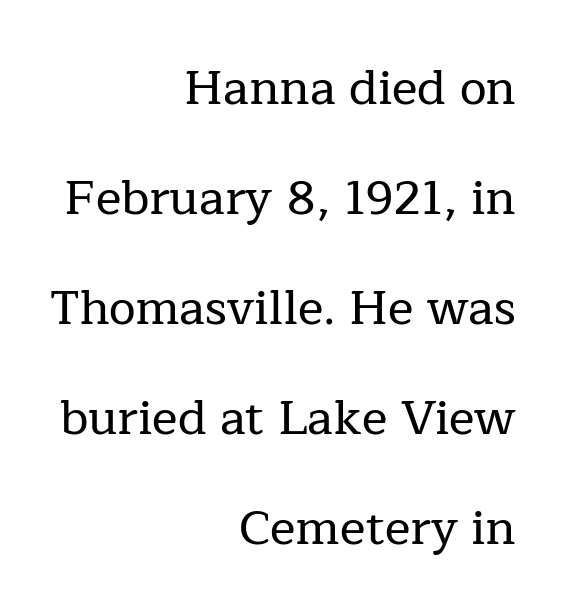
Q: Is the text italic (slanted)? A: No, it is upright.
Q: Is the typeface a serif or a sans-serif typeface? A: Serif.
Q: Is the text underlined? A: No.
Q: How is the paragraph aligned? A: Right-aligned.
Q: Is the spacing between letters normal or unusually wide? A: Normal.
Q: Is the spacing between lines tight, normal or loose? A: Loose.
Q: Width (condensed, normal, or wide)? A: Normal.
Q: Stroke contrast? A: Low.
Q: x-height? A: Medium.
Q: Monospaced? A: No.
